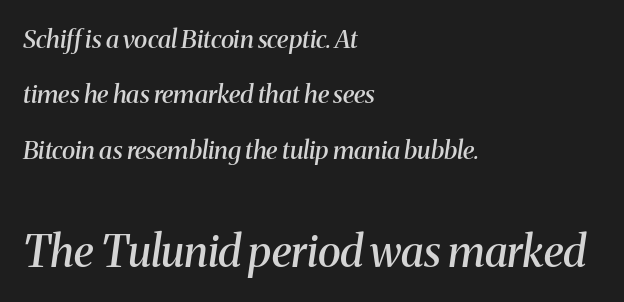
Q: Is the text bold? A: Semi-bold.
Q: Is the text italic (slanted)? A: Yes, it leans right by about 8 degrees.
Q: Is the typeface a serif or a sans-serif typeface? A: Serif.
Q: Is the text underlined? A: No.
Q: How is the paragraph aligned? A: Left-aligned.
Q: Is the spacing between letters normal or unusually wide? A: Normal.
Q: Is the spacing between lines tight, normal or loose? A: Loose.
Q: Which block of text is set in a larger size, the first (top) or the second (bottom)? A: The second (bottom) one.
Q: Width (condensed, normal, or wide)? A: Normal.
Q: Stroke contrast? A: Medium.
Q: x-height? A: Medium.
Q: Monospaced? A: No.
